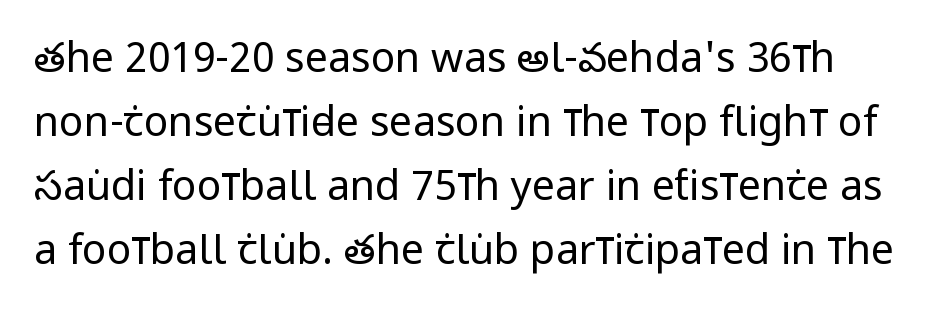
Does the lettering tilt? It doesn't — this is upright. Varying glyph widths throughout — classic text-font behaviour. Spacing between characters is what you'd get straight out of the box. In terms of letterform style, serifs are entirely absent. Does the leading feel generous? No, just average.
